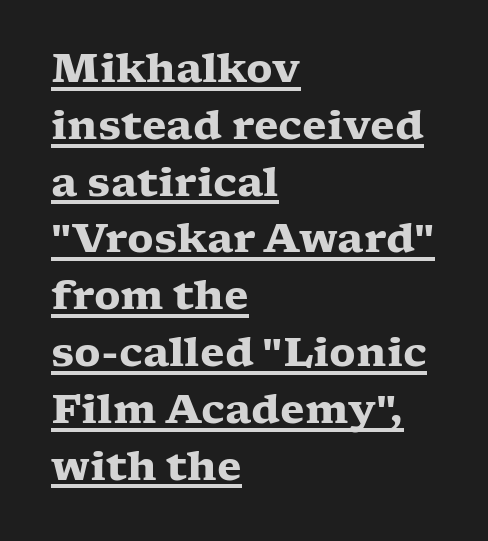
Q: Is the text bold? A: Yes.
Q: Is the text italic (slanted)? A: No, it is upright.
Q: Is the typeface a serif or a sans-serif typeface? A: Serif.
Q: Is the text underlined? A: Yes.
Q: How is the paragraph aligned? A: Left-aligned.
Q: Is the spacing between letters normal or unusually wide? A: Normal.
Q: Is the spacing between lines tight, normal or loose? A: Normal.
Q: Width (condensed, normal, or wide)? A: Wide.
Q: Stroke contrast? A: Low.
Q: x-height? A: Medium.
Q: Monospaced? A: No.
